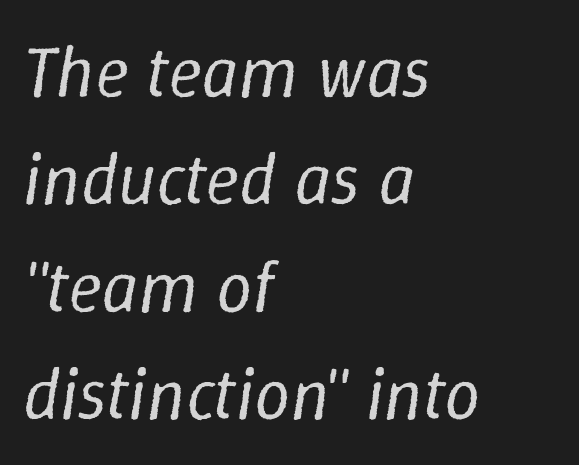
You could call the tracking neutral — neither tight nor loose. Teacher's note: observe the even left margin — that is flush-left alignment. This sample has the flowing, uneven cadence of proportional lettering. The string is rendered with underlining switched off. Observe the lean: these are italic letterforms. Does the leading feel generous? No, just average.
